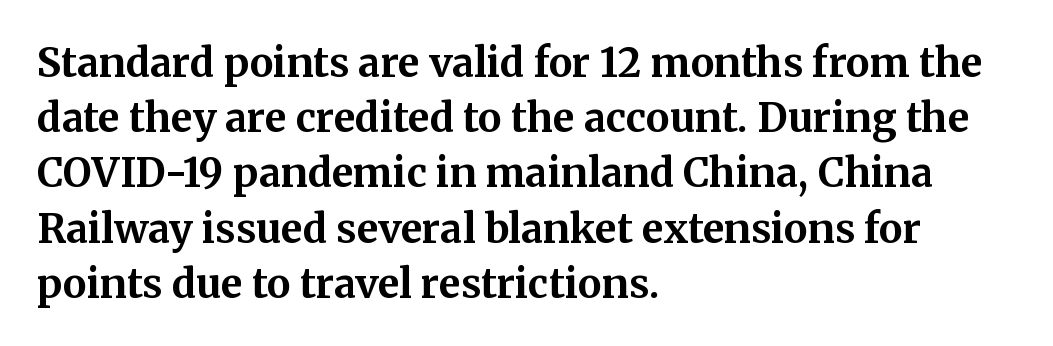
Any mark beneath the type? The region is blank. The line texture is even and compact thanks to regular tracking. Horizontal bands of white between lines are of average thickness. As a designer I'd log this as weight 700, bold.
